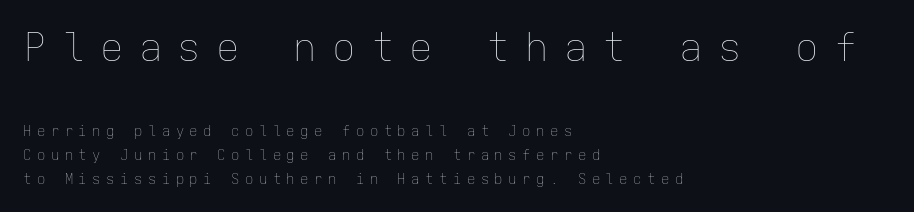
The image shows 39 px thin type, upright, monospaced; set left-aligned, line spacing 1.73x, unusually wide letter spacing (+0.39 em), not underlined; the first (top) block is 2.79x larger; low stroke contrast and a medium x-height.
